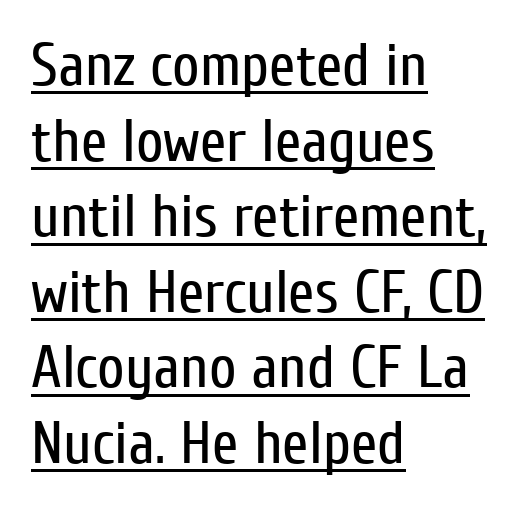
Q: Is the text bold? A: No.
Q: Is the text italic (slanted)? A: No, it is upright.
Q: Is the typeface a serif or a sans-serif typeface? A: Sans-serif.
Q: Is the text underlined? A: Yes.
Q: How is the paragraph aligned? A: Left-aligned.
Q: Is the spacing between letters normal or unusually wide? A: Normal.
Q: Is the spacing between lines tight, normal or loose? A: Normal.
Q: Width (condensed, normal, or wide)? A: Condensed.
Q: Stroke contrast? A: Low.
Q: x-height? A: Medium.
Q: Monospaced? A: No.
